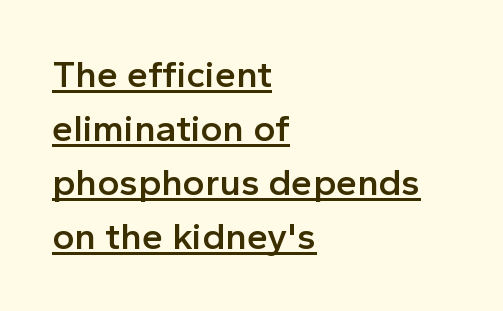
This is the regular roman posture of the typeface. Horizontal bands of white between lines are of average thickness. The paragraph shown leans on its left margin. Like a heading marked for emphasis, these lines bear an underscore. The face used here is rendered with its standard letterfit. Serif or sans? Sans — the stroke terminals are bare.
